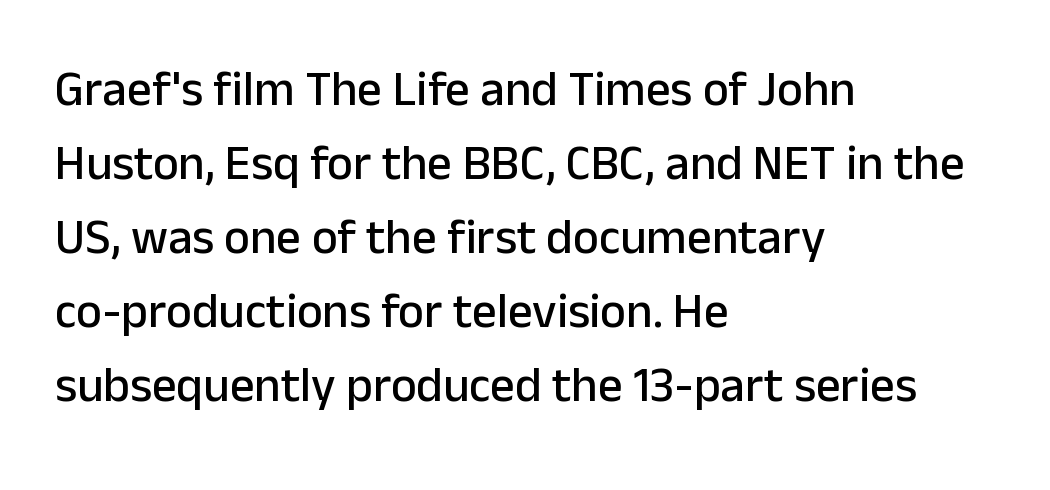
The image shows 49 px sans-serif type, upright; set left-aligned, normal line spacing (1.51x), normal letter spacing, not underlined; low stroke contrast and a medium x-height.
